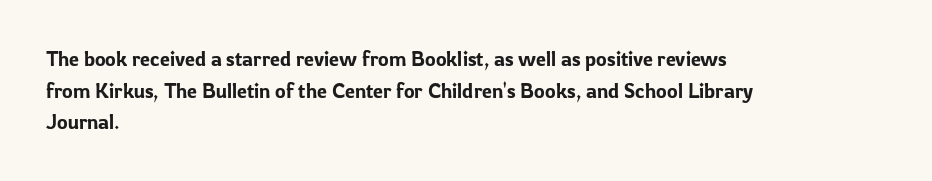
Q: Is the text italic (slanted)? A: No, it is upright.
Q: Is the text underlined? A: No.
Q: How is the paragraph aligned? A: Left-aligned.
Q: Is the spacing between letters normal or unusually wide? A: Normal.
Q: Is the spacing between lines tight, normal or loose? A: Normal.
